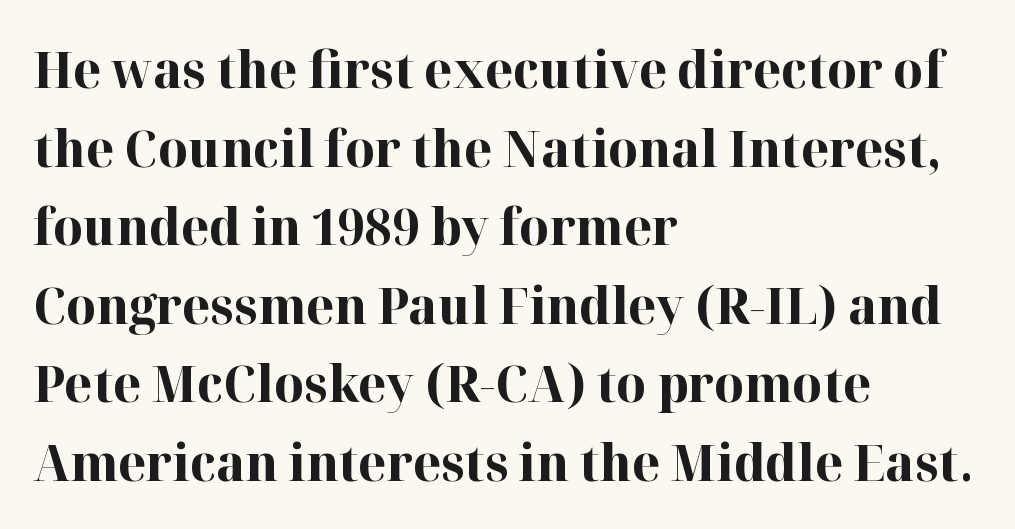
Q: Is the text bold? A: Yes.
Q: Is the text italic (slanted)? A: No, it is upright.
Q: Is the typeface a serif or a sans-serif typeface? A: Serif.
Q: Is the text underlined? A: No.
Q: How is the paragraph aligned? A: Left-aligned.
Q: Is the spacing between letters normal or unusually wide? A: Normal.
Q: Is the spacing between lines tight, normal or loose? A: Normal.
Q: Width (condensed, normal, or wide)? A: Normal.
Q: Stroke contrast? A: High.
Q: x-height? A: Medium.
Q: Monospaced? A: No.
